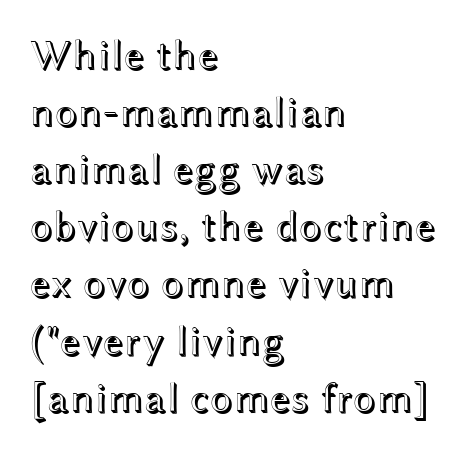
The image shows 42 px wide type, upright; set left-aligned, normal line spacing (1.36x), normal letter spacing, not underlined; a medium x-height.
